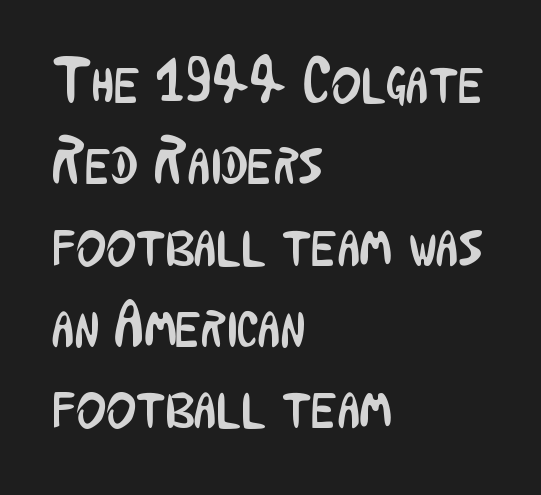
A quiet, ordinary-to-light weight characterises the typeface. Is this a fixed-width face? No — the glyphs have proportional, varying widths. Decoration check: the copy has no underline. Posture: upright roman.
